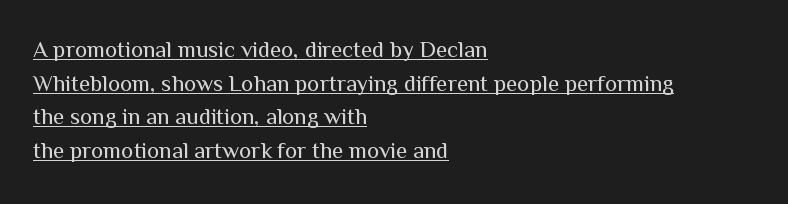
{"italic": "no", "bold": "no", "underline": "yes", "align": "left", "line_spacing": "normal", "line_spacing_ratio": 1.46, "letter_spacing": "normal", "letter_spacing_em": 0.0, "glyph_px": 23}
